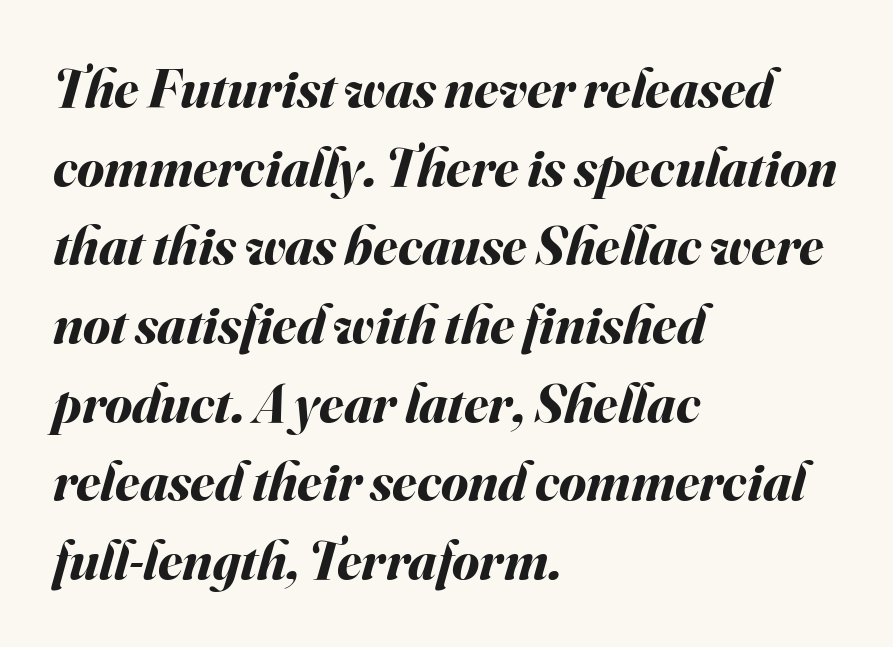
The rendering uses a bold face; every stroke is thick and dark. These lines were composed using italics. Letter spacing: default. The words here are not underlined. All the whitespace from short lines collects on the right.
